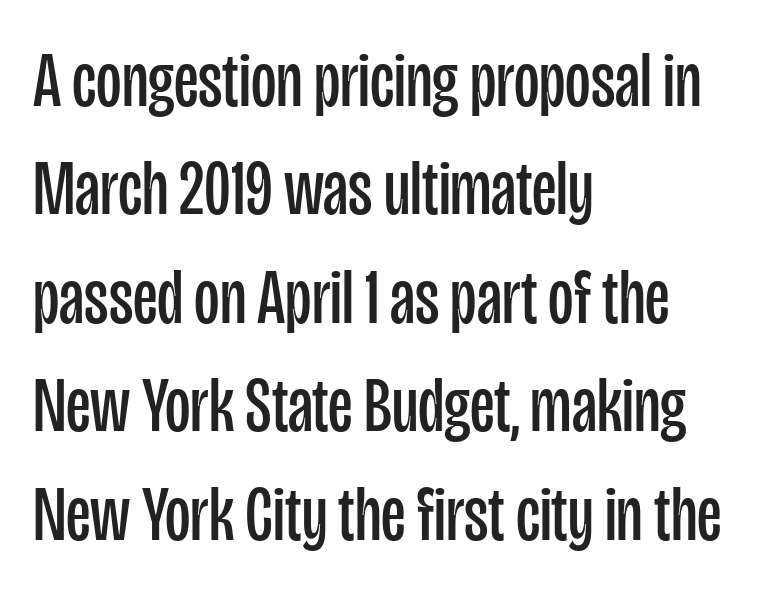
The vertical gap from one line to the next is medium. Observe the ordinary spacing: letters are neighbours, not strangers. Nothing heavy about these letters — not bold at all. Look at the bottom of the vertical strokes: they stop flat, with no serifs. A typesetter would mark this as roman, not italic. Here the designer chose a conventional face with non-uniform glyph widths.
